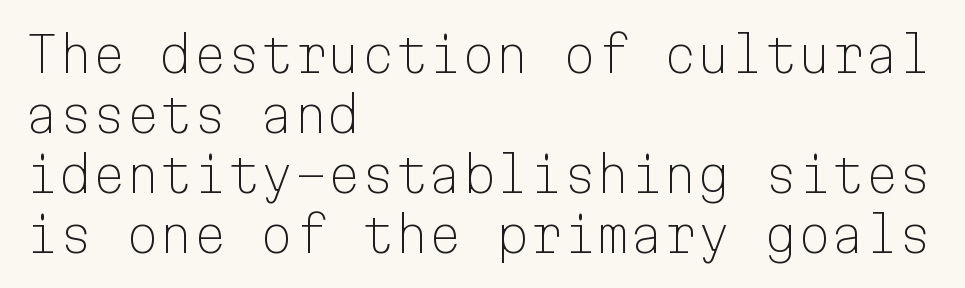
The image shows 48 px light sans-serif type, upright, monospaced; set left-aligned, normal line spacing (1.25x), normal letter spacing, not underlined; low stroke contrast and a medium x-height.
